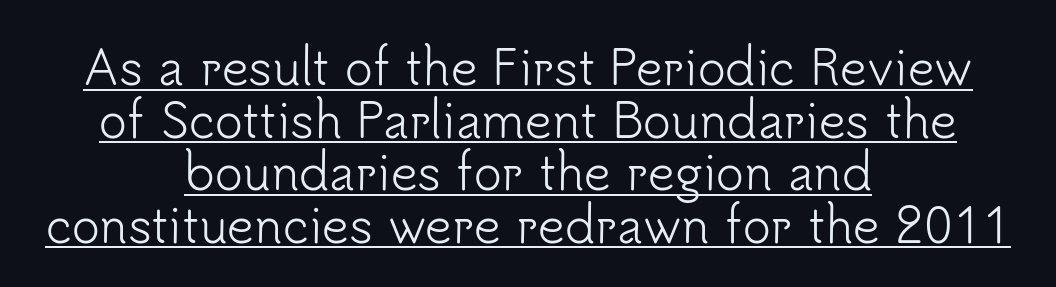
A typesetter would label this face a sans. Each line is balanced around a shared central axis. If you drew a line through each stem, it would be perfectly vertical. Glyph-to-glyph distance matches everyday printed text. Is the stroke heavy? The answer is a plain regular-or-lighter.
